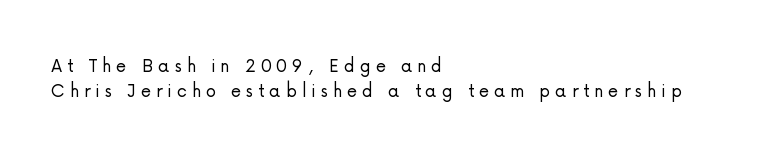
{"italic": "no", "bold": "no", "underline": "no", "align": "left", "line_spacing_ratio": 1.21, "letter_spacing": "wide", "letter_spacing_em": 0.24, "glyph_px": 21}
